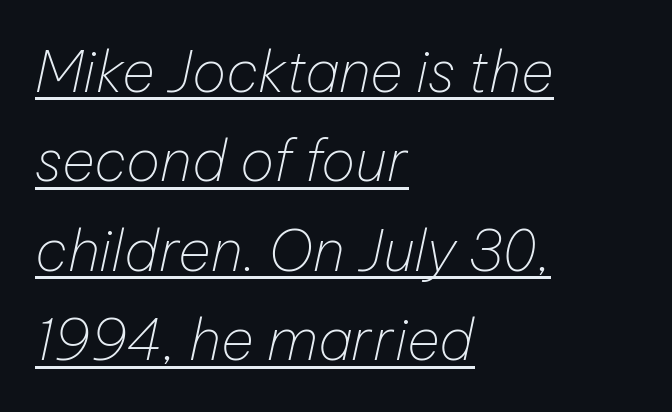
Quick note: interline space is typical. Like a heading marked for emphasis, these lines bear an underscore. Heft: none added — not bold. This sample uses an oblique cut, with every glyph tilted off the vertical.
